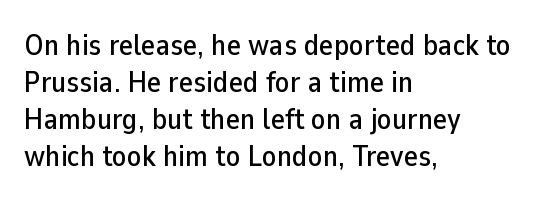
Q: Is the text italic (slanted)? A: No, it is upright.
Q: Is the typeface a serif or a sans-serif typeface? A: Sans-serif.
Q: Is the text underlined? A: No.
Q: How is the paragraph aligned? A: Left-aligned.
Q: Is the spacing between letters normal or unusually wide? A: Normal.
Q: Width (condensed, normal, or wide)? A: Normal.
Q: Stroke contrast? A: Low.
Q: x-height? A: Medium.
Q: Monospaced? A: No.
